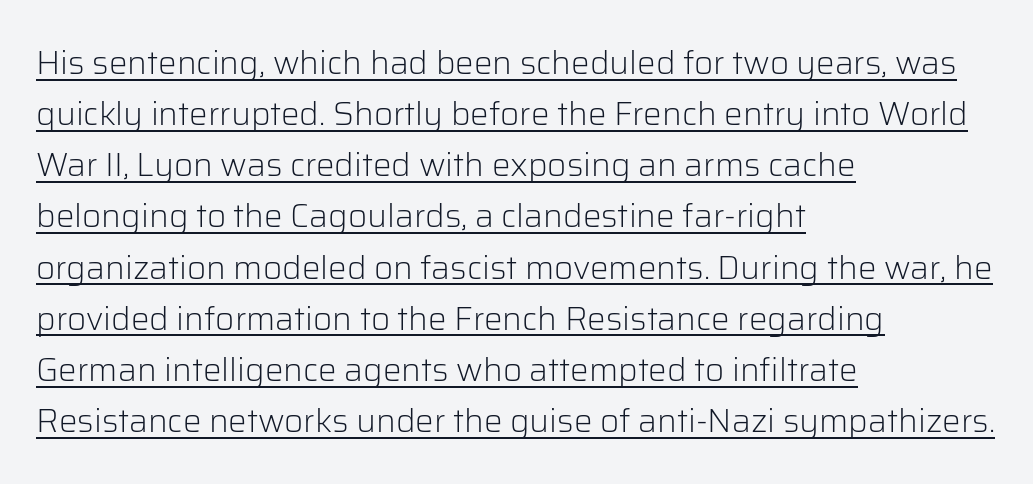
I'd call this a sans setting — the letters go barefoot. Nothing unusual about the tracking: characters are spaced as the font intends. Vertical strokes here are truly vertical. The rendering uses the underline text-decoration.
